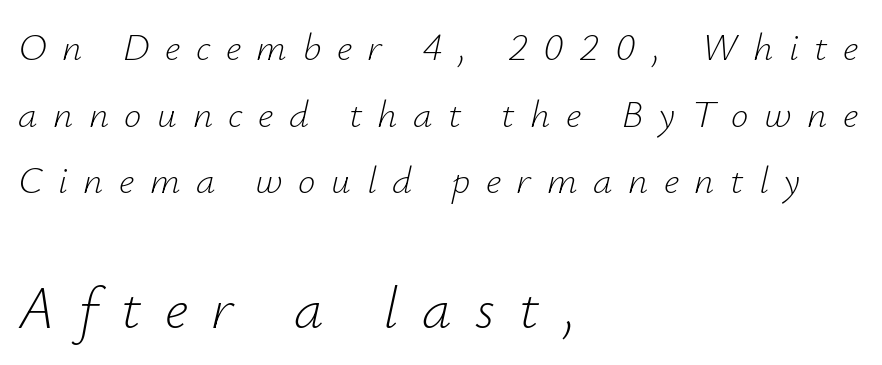
The letters are spread apart with noticeably loose tracking. The space directly below the letters is spotless. Here the designer chose a conventional face with non-uniform glyph widths. Each line starts at the same left margin while the right side varies. Bigger letters appear in the bottom chunk; the top chunk is reduced. Quick note: italic.
